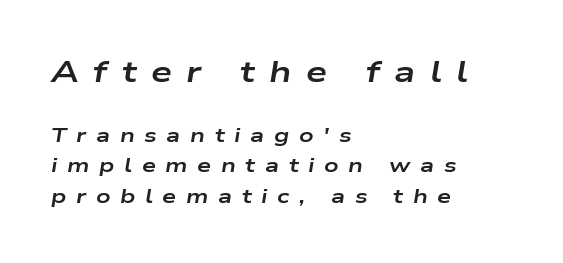
Type size steps down from the first block to the second. Summary of vertical rhythm: regular, with standard interline spacing. The face used here has a pronounced slope to its letters. The passage shown is typed in a proportional face where columns would drift. This rendering widens character spacing well past its baseline value. Does the weight exceed regular? Yes, all the way to bold.
